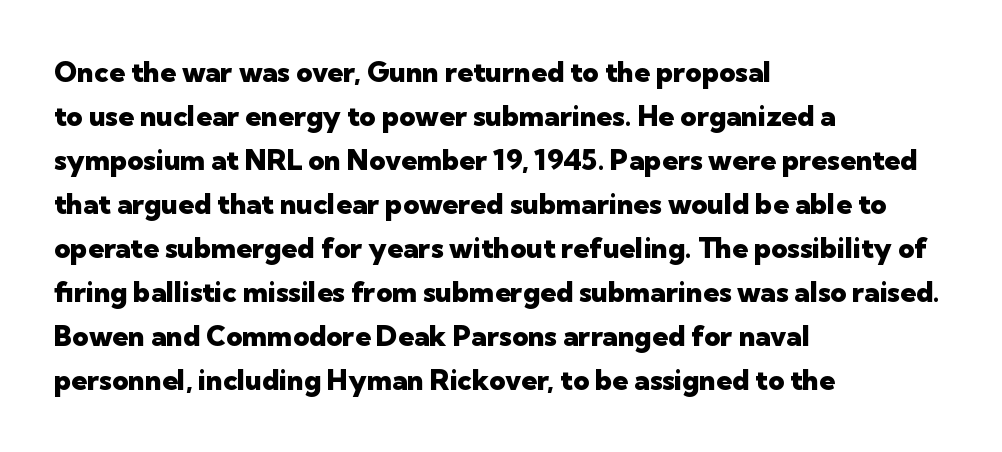
{"serif": "no", "italic": "no", "bold": "yes", "weight": "heavy", "width": "normal", "stroke_contrast": "low", "x_height": "medium", "monospaced": "no", "underline": "no", "align": "left", "line_spacing": "normal", "line_spacing_ratio": 1.57, "letter_spacing": "normal", "letter_spacing_em": 0.0, "glyph_px": 28}
